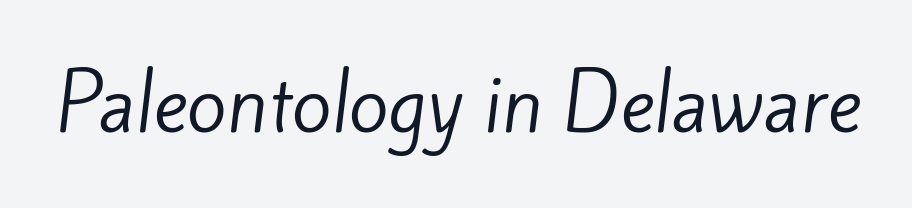
{"serif": "no", "bold": "no", "weight": "regular", "width": "normal", "stroke_contrast": "low", "x_height": "small", "monospaced": "no", "underline": "no", "letter_spacing": "normal", "letter_spacing_em": 0.0, "glyph_px": 73}
